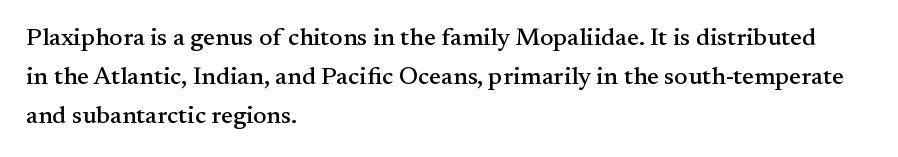
{"italic": "no", "underline": "no", "align": "left", "line_spacing": "normal", "line_spacing_ratio": 1.57, "letter_spacing": "normal", "letter_spacing_em": 0.0, "glyph_px": 25}
